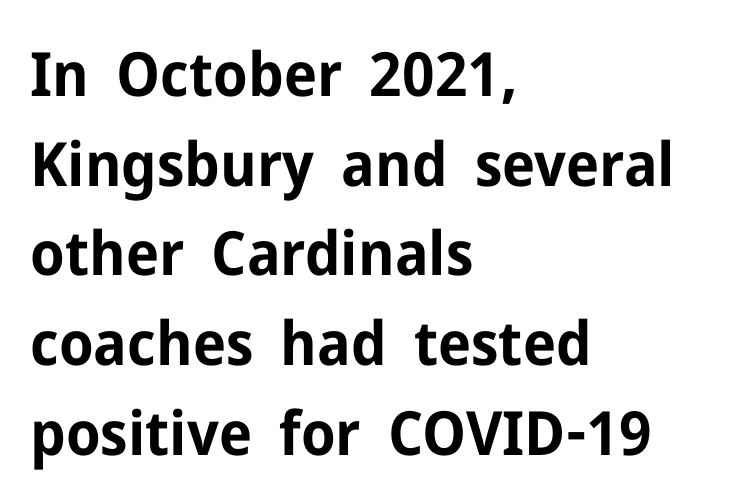
{"serif": "no", "italic": "no", "bold": "yes", "weight": "bold", "width": "normal", "stroke_contrast": "low", "x_height": "medium", "monospaced": "no", "underline": "no", "align": "left", "line_spacing": "normal", "line_spacing_ratio": 1.47, "letter_spacing": "normal", "letter_spacing_em": 0.0, "glyph_px": 61}
